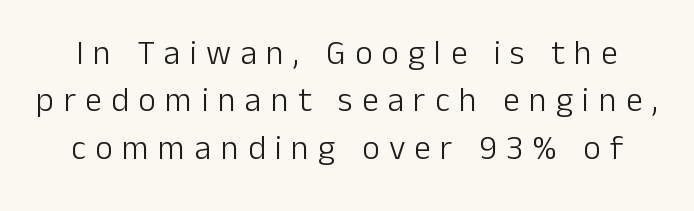
{"serif": "no", "italic": "no", "bold": "no", "weight": "light", "width": "normal", "stroke_contrast": "low", "x_height": "medium", "monospaced": "no", "underline": "no", "line_spacing": "normal", "line_spacing_ratio": 1.39, "letter_spacing": "wide", "letter_spacing_em": 0.27, "glyph_px": 34}
